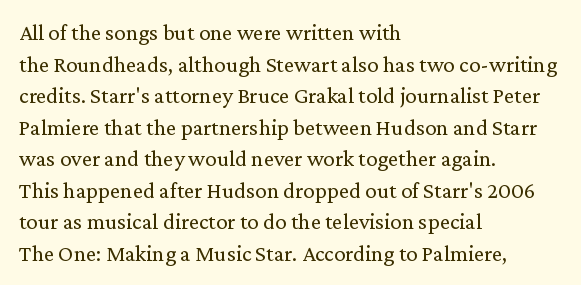
The image shows 23 px text type, upright; set left-aligned, normal line spacing (1.37x), normal letter spacing, not underlined.
